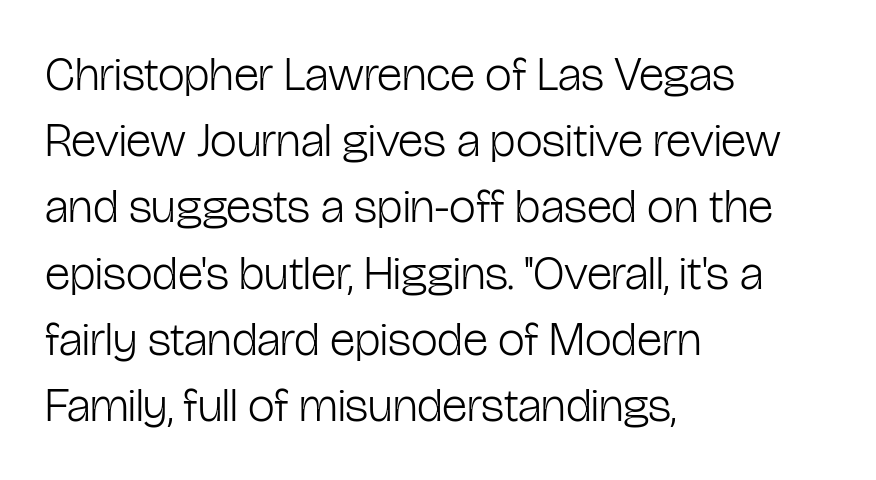
The image shows 48 px light, condensed sans-serif type, upright; set left-aligned, normal line spacing (1.38x), normal letter spacing, not underlined; low stroke contrast and a medium x-height.
